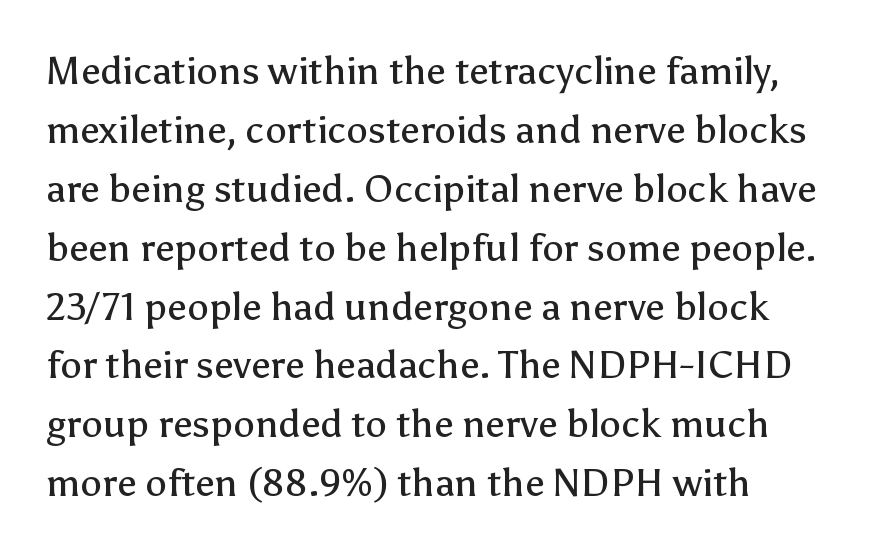
Q: Is the text bold? A: No.
Q: Is the text italic (slanted)? A: No, it is upright.
Q: Is the typeface a serif or a sans-serif typeface? A: Sans-serif.
Q: Is the text underlined? A: No.
Q: Is the spacing between letters normal or unusually wide? A: Normal.
Q: Is the spacing between lines tight, normal or loose? A: Normal.
Q: Width (condensed, normal, or wide)? A: Normal.
Q: Stroke contrast? A: Low.
Q: x-height? A: Medium.
Q: Monospaced? A: No.
